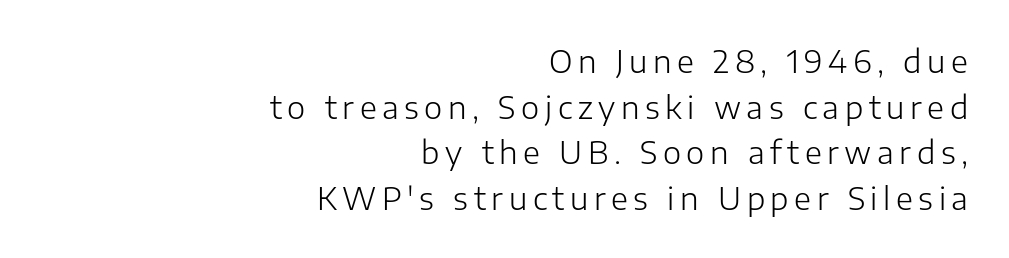
Do the letters lean? They stand straight. The typeface chosen for these lines omits serifs. Which margin do the lines hug? The right one — the left edge is uneven. The space directly below the letters is spotless. Think of a printed novel: that variable character pitch is what you see here. Stems and bowls with no extra thickness — not bold.
